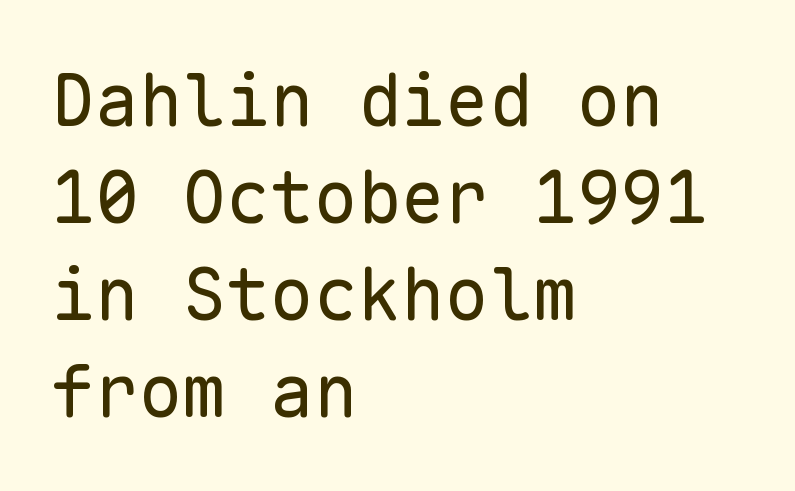
The image shows 73 px regular-weight sans-serif type, upright, monospaced; set left-aligned, normal line spacing (1.33x), normal letter spacing, not underlined; low stroke contrast and a medium x-height.
